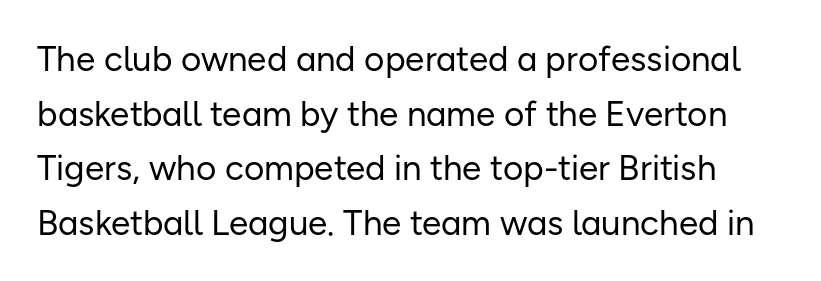
Q: Is the text bold? A: No.
Q: Is the text italic (slanted)? A: No, it is upright.
Q: Is the typeface a serif or a sans-serif typeface? A: Sans-serif.
Q: Is the text underlined? A: No.
Q: Is the spacing between letters normal or unusually wide? A: Normal.
Q: Is the spacing between lines tight, normal or loose? A: Normal.
Q: Width (condensed, normal, or wide)? A: Normal.
Q: Stroke contrast? A: Low.
Q: x-height? A: Medium.
Q: Monospaced? A: No.
